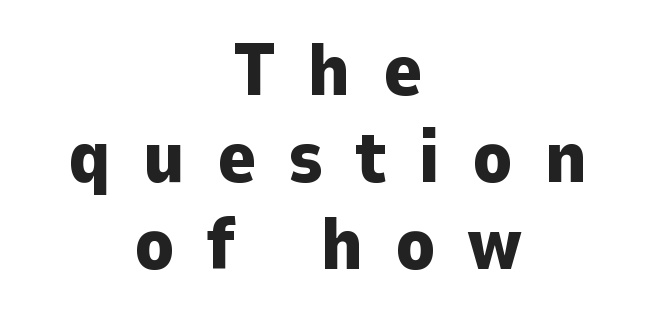
Q: Is the text bold? A: Yes.
Q: Is the text italic (slanted)? A: No, it is upright.
Q: Is the typeface a serif or a sans-serif typeface? A: Sans-serif.
Q: Is the text underlined? A: No.
Q: How is the paragraph aligned? A: Centered.
Q: Is the spacing between letters normal or unusually wide? A: Unusually wide.
Q: Width (condensed, normal, or wide)? A: Normal.
Q: Stroke contrast? A: Low.
Q: x-height? A: Medium.
Q: Monospaced? A: No.
